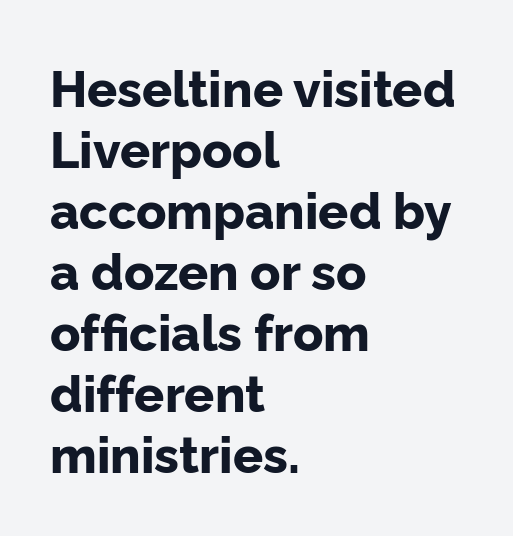
The image shows 50 px bold sans-serif type, upright; set left-aligned, line spacing 1.22x, normal letter spacing, not underlined; low stroke contrast and a medium x-height.
